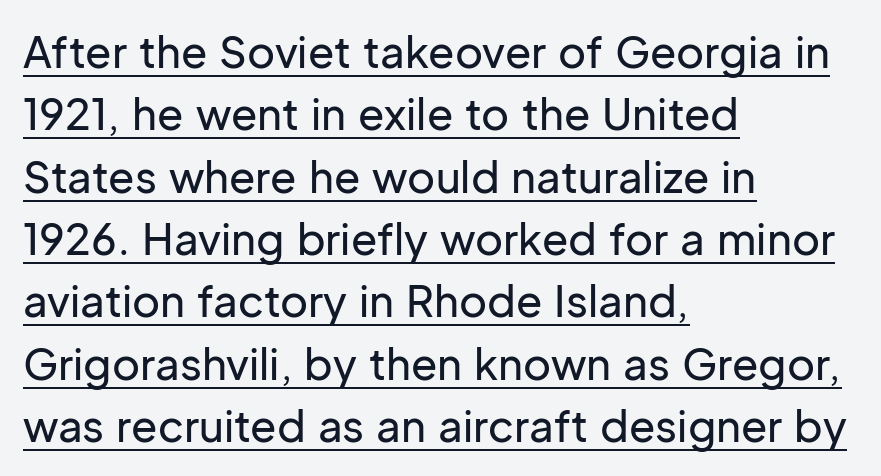
Q: Is the text italic (slanted)? A: No, it is upright.
Q: Is the typeface a serif or a sans-serif typeface? A: Sans-serif.
Q: Is the text underlined? A: Yes.
Q: How is the paragraph aligned? A: Left-aligned.
Q: Is the spacing between letters normal or unusually wide? A: Normal.
Q: Is the spacing between lines tight, normal or loose? A: Normal.
Q: Width (condensed, normal, or wide)? A: Normal.
Q: Stroke contrast? A: Low.
Q: x-height? A: Medium.
Q: Monospaced? A: No.
